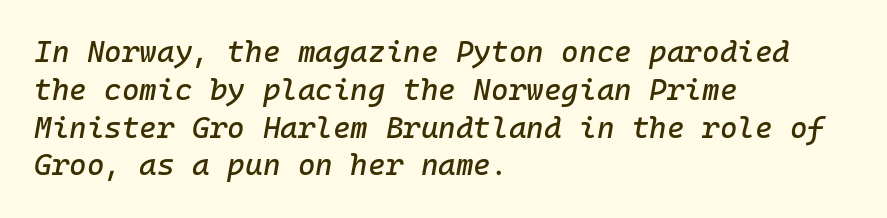
Q: Is the text italic (slanted)? A: Yes, it leans right by about 10 degrees.
Q: Is the text underlined? A: No.
Q: How is the paragraph aligned? A: Left-aligned.
Q: Is the spacing between letters normal or unusually wide? A: Normal.
Q: Is the spacing between lines tight, normal or loose? A: Normal.
Q: Width (condensed, normal, or wide)? A: Normal.
Q: Stroke contrast? A: Low.
Q: x-height? A: Medium.
Q: Monospaced? A: Yes.
